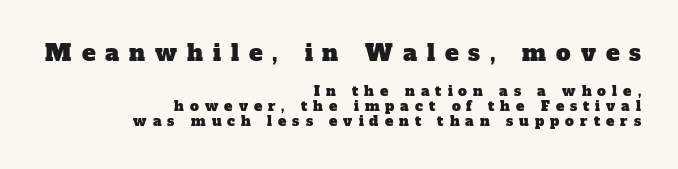
Q: Is the text underlined? A: No.
Q: How is the paragraph aligned? A: Right-aligned.
Q: Is the spacing between letters normal or unusually wide? A: Unusually wide.
Q: Is the spacing between lines tight, normal or loose? A: Tight.
Q: Which block of text is set in a larger size, the first (top) or the second (bottom)? A: The first (top) one.
